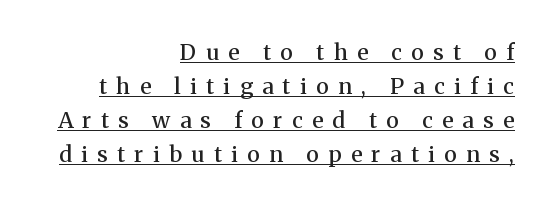
Q: Is the text bold? A: Semi-bold.
Q: Is the text italic (slanted)? A: No, it is upright.
Q: Is the text underlined? A: Yes.
Q: How is the paragraph aligned? A: Right-aligned.
Q: Is the spacing between letters normal or unusually wide? A: Unusually wide.
Q: Is the spacing between lines tight, normal or loose? A: Normal.
